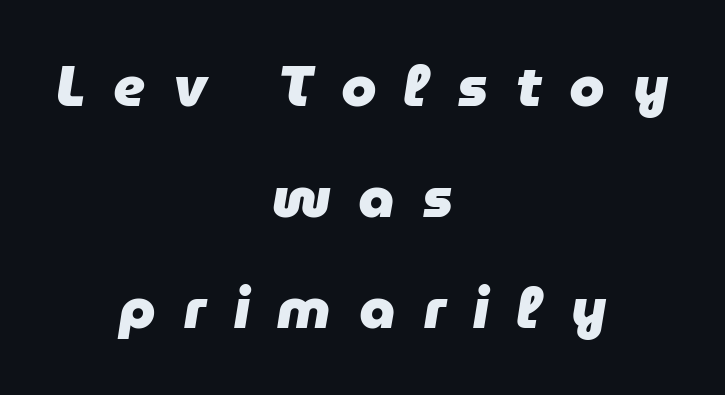
{"italic": "yes", "lean": "right", "slant_degrees": 9, "bold": "yes", "weight": "heavy", "width": "normal", "stroke_contrast": "low", "x_height": "medium", "monospaced": "no", "underline": "no", "align": "center", "line_spacing": "loose", "line_spacing_ratio": 1.95, "letter_spacing": "wide", "letter_spacing_em": 0.49, "glyph_px": 57}
